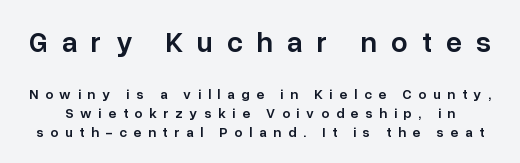
{"serif": "no", "italic": "no", "bold": "semi", "weight": "semibold", "width": "normal", "stroke_contrast": "low", "x_height": "medium", "monospaced": "no", "underline": "no", "line_spacing": "normal", "line_spacing_ratio": 1.37, "letter_spacing": "wide", "letter_spacing_em": 0.48, "larger_block": "first", "size_ratio": 2.07, "glyph_px": 29}
